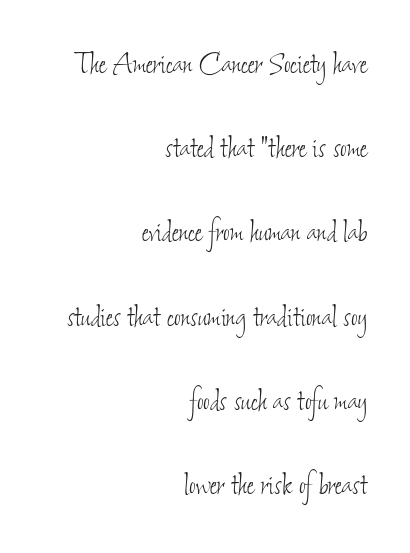
Q: Is the text bold? A: No.
Q: Is the text underlined? A: No.
Q: How is the paragraph aligned? A: Right-aligned.
Q: Is the spacing between letters normal or unusually wide? A: Normal.
Q: Is the spacing between lines tight, normal or loose? A: Loose.
Q: Width (condensed, normal, or wide)? A: Condensed.
Q: Stroke contrast? A: Low.
Q: x-height? A: Small.
Q: Monospaced? A: No.
